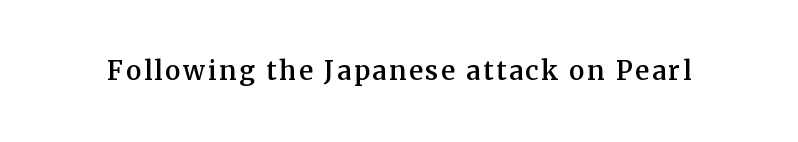
{"italic": "no", "bold": "semi", "underline": "no", "glyph_px": 26}
